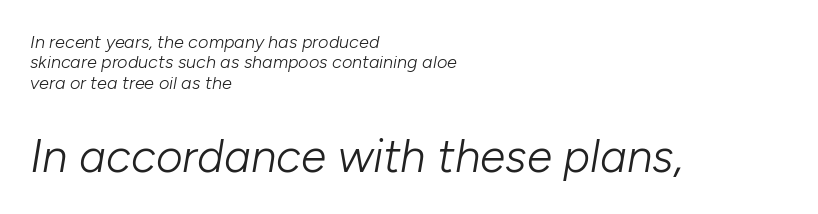
Whoever set this made the second block the dominant, larger element. Does the copy run flush right? No — it runs flush left. Characters are canted at an angle relative to the baseline's perpendicular. Nobody touched the tracking dial on this one. Beneath every word, the page is bare. You could barely slide anything between these rows.
